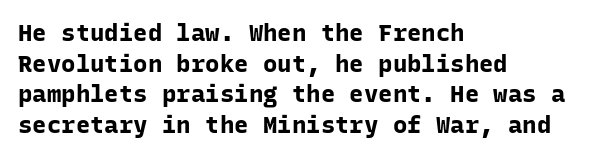
{"italic": "no", "bold": "yes", "underline": "no", "align": "left", "line_spacing": "normal", "line_spacing_ratio": 1.28, "letter_spacing": "normal", "letter_spacing_em": 0.0, "glyph_px": 24}
